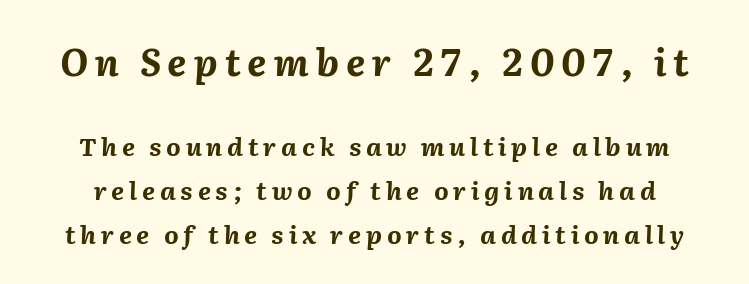
Q: Is the text bold? A: Yes.
Q: Is the text italic (slanted)? A: Yes, it leans right by about 2 degrees.
Q: Is the text underlined? A: No.
Q: Which block of text is set in a larger size, the first (top) or the second (bottom)? A: The first (top) one.
Q: Width (condensed, normal, or wide)? A: Normal.
Q: Stroke contrast? A: Medium.
Q: x-height? A: Medium.
Q: Monospaced? A: No.
